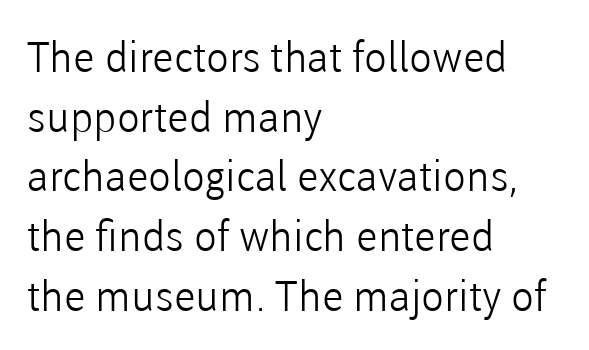
{"serif": "no", "italic": "no", "bold": "no", "weight": "light", "width": "normal", "stroke_contrast": "low", "x_height": "medium", "monospaced": "no", "underline": "no", "align": "left", "line_spacing": "normal", "line_spacing_ratio": 1.42, "letter_spacing": "normal", "letter_spacing_em": 0.0, "glyph_px": 42}
